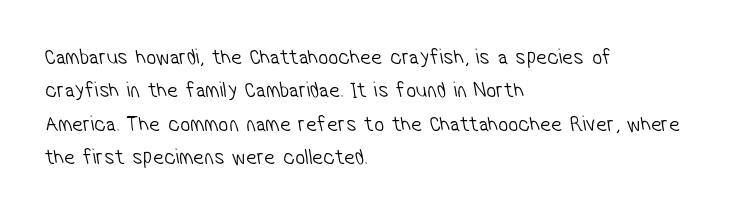
The rendering uses a moderate line-height, typical for paragraphs. Each row of text sits above clean, open space. Stroke mass is kept to a normal reading level or below. One-word summary of the alignment: left. Default kerning and tracking; the words read as compact shapes.
